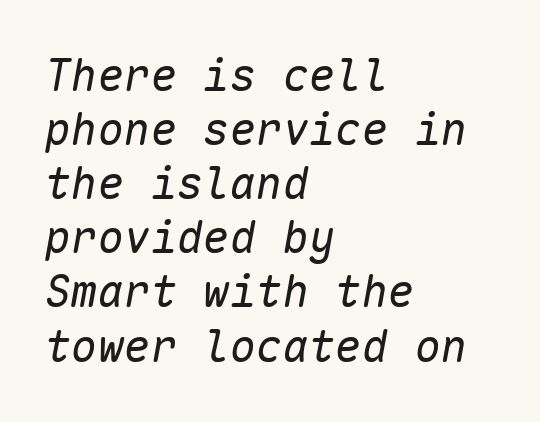
{"italic": "yes", "lean": "right", "slant_degrees": 10, "bold": "no", "weight": "regular", "width": "normal", "stroke_contrast": "low", "x_height": "medium", "monospaced": "yes", "underline": "no", "align": "left", "line_spacing_ratio": 1.23, "letter_spacing": "normal", "letter_spacing_em": 0.0, "glyph_px": 44}
